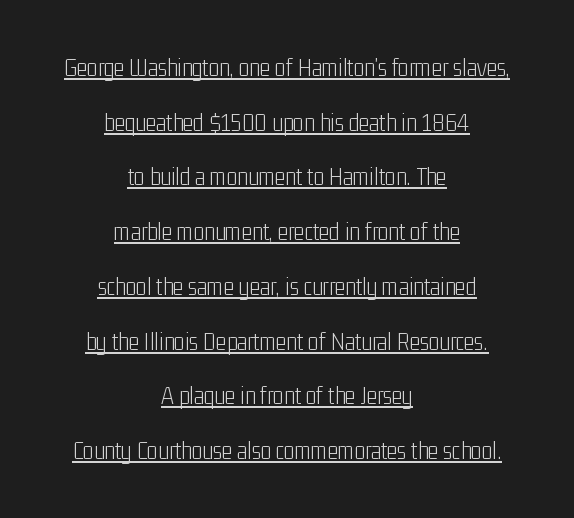
The image shows 25 px text type, upright; set centered, loose line spacing (2.19x), normal letter spacing, underlined.
